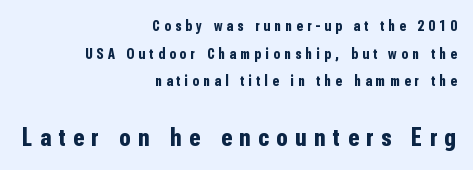
The image shows 26 px bold type, upright; set right-aligned, line spacing 1.84x, unusually wide letter spacing (+0.29 em), not underlined; the second (bottom) block is 1.73x larger.
